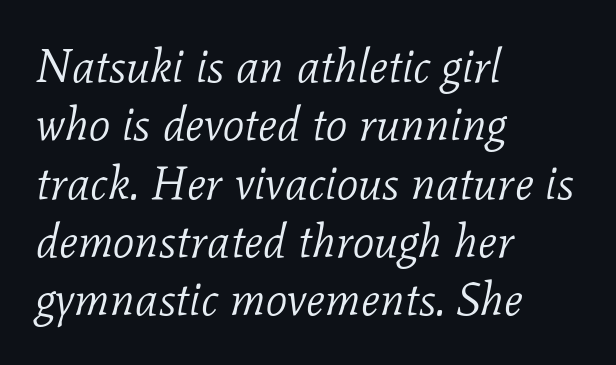
Q: Is the text bold? A: No.
Q: Is the text italic (slanted)? A: Yes, it leans right by about 11 degrees.
Q: Is the typeface a serif or a sans-serif typeface? A: Serif.
Q: Is the text underlined? A: No.
Q: How is the paragraph aligned? A: Left-aligned.
Q: Is the spacing between letters normal or unusually wide? A: Normal.
Q: Width (condensed, normal, or wide)? A: Normal.
Q: Stroke contrast? A: Low.
Q: x-height? A: Medium.
Q: Monospaced? A: No.
